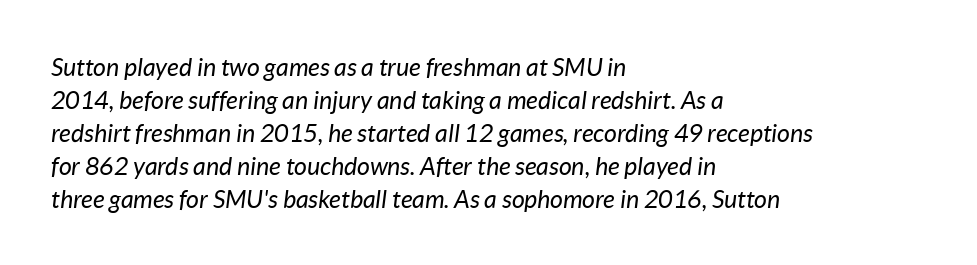
Students, observe: this is what conventionally led text looks like. These lines keep a tight, regular rhythm from letter to letter. Words float on clear page, feet unadorned. Stem width sits at or under what a default text font uses. There's an unmistakable incline to the writing here.
